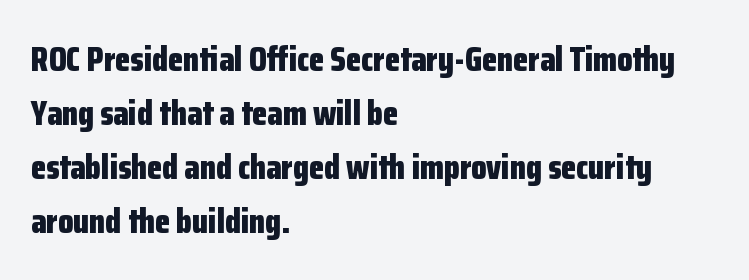
The image shows 35 px bold, condensed sans-serif type, upright; set left-aligned, normal line spacing (1.54x), normal letter spacing, not underlined; low stroke contrast and a medium x-height.
